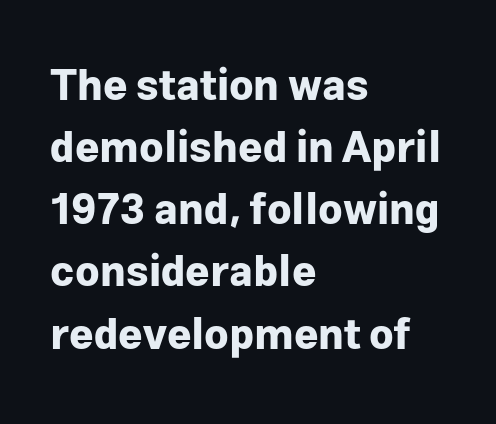
Q: Is the text bold? A: Yes.
Q: Is the text italic (slanted)? A: No, it is upright.
Q: Is the typeface a serif or a sans-serif typeface? A: Sans-serif.
Q: Is the text underlined? A: No.
Q: How is the paragraph aligned? A: Left-aligned.
Q: Is the spacing between letters normal or unusually wide? A: Normal.
Q: Is the spacing between lines tight, normal or loose? A: Normal.
Q: Width (condensed, normal, or wide)? A: Normal.
Q: Stroke contrast? A: Low.
Q: x-height? A: Medium.
Q: Monospaced? A: No.
